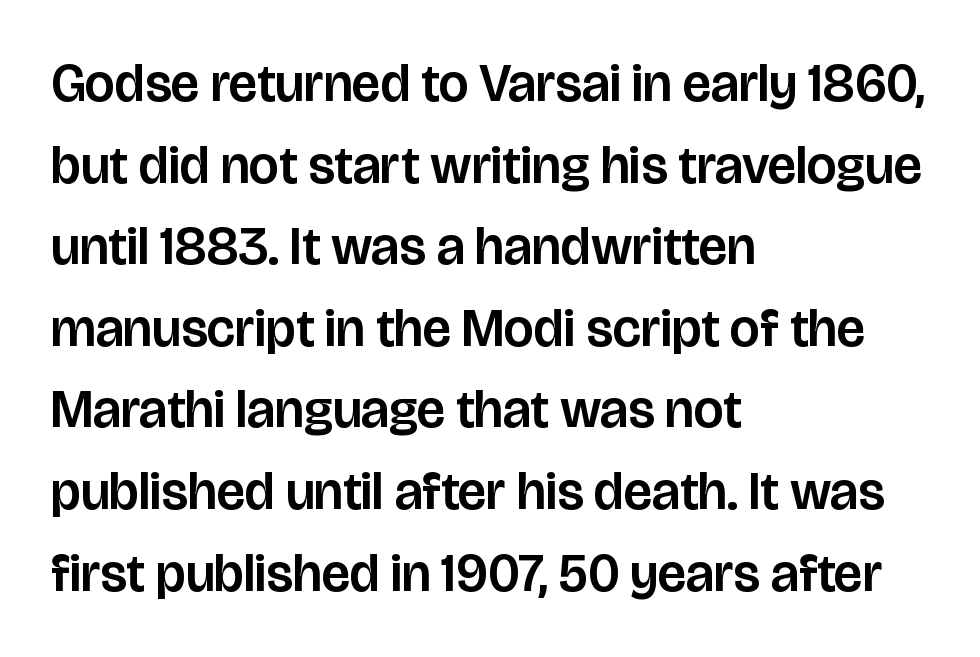
Q: Is the text italic (slanted)? A: No, it is upright.
Q: Is the typeface a serif or a sans-serif typeface? A: Sans-serif.
Q: Is the text underlined? A: No.
Q: How is the paragraph aligned? A: Left-aligned.
Q: Is the spacing between letters normal or unusually wide? A: Normal.
Q: Is the spacing between lines tight, normal or loose? A: Normal.
Q: Width (condensed, normal, or wide)? A: Normal.
Q: Stroke contrast? A: Low.
Q: x-height? A: Large.
Q: Monospaced? A: No.
